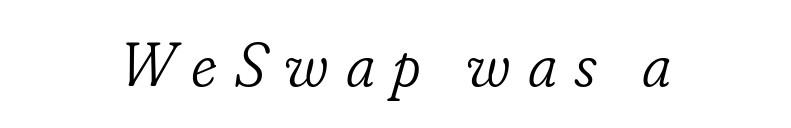
The image shows 61 px light serif type, italic (leaning right); set centered, unusually wide letter spacing (+0.28 em), not underlined; low stroke contrast and a small x-height.
